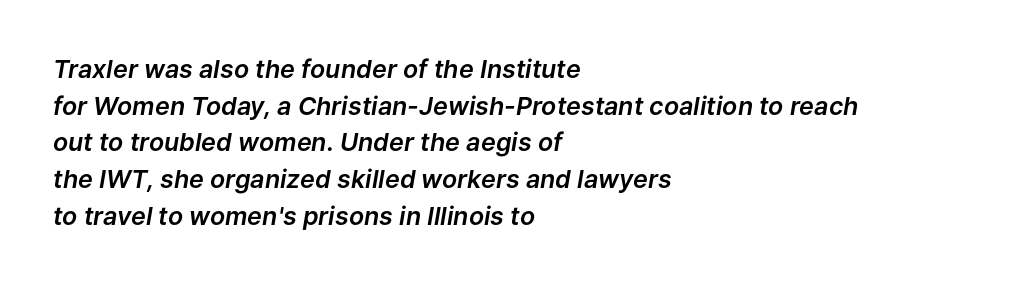
Default kerning and tracking; the words read as compact shapes. The rendering anchors every line to the left-hand side. If you drew a line through each stem, it would be angled. Honestly, there is no underline to notice here at all. The vertical gap from one line to the next is medium.
